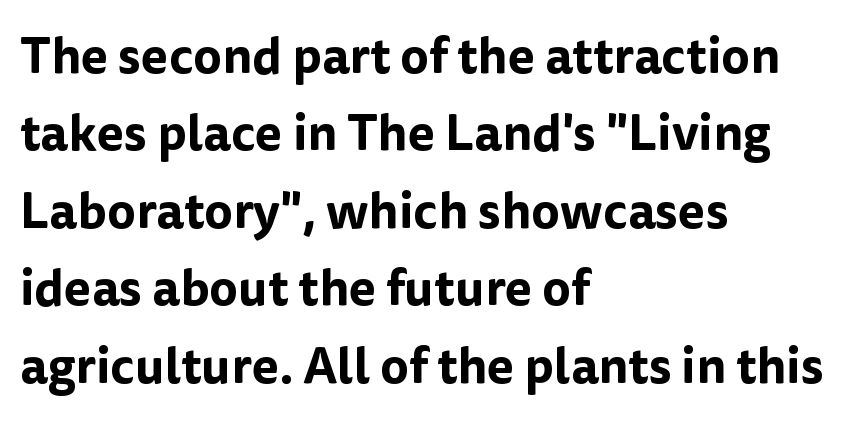
Do the characters align in a grid? No, the font is proportional. Is there any slant? The stems are plumb. No extra tracking has been applied to these lines. The rendering anchors every line to the left-hand side. The designer went with a sans here, leaving each stem footless. The rendering uses a moderate line-height, typical for paragraphs.
